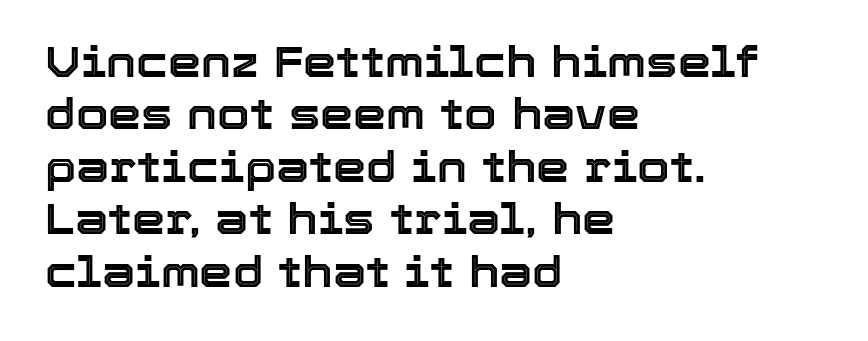
Q: Is the text italic (slanted)? A: No, it is upright.
Q: Is the text underlined? A: No.
Q: How is the paragraph aligned? A: Left-aligned.
Q: Is the spacing between letters normal or unusually wide? A: Normal.
Q: Is the spacing between lines tight, normal or loose? A: Normal.
Q: Width (condensed, normal, or wide)? A: Normal.
Q: x-height? A: Medium.
Q: Monospaced? A: No.
